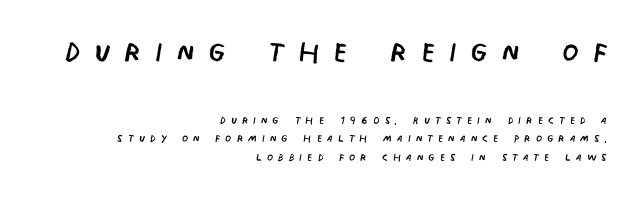
The image shows 38 px regular-weight, condensed sans-serif type; set right-aligned, normal line spacing (1.29x), unusually wide letter spacing (+0.35 em), not underlined; the first (top) block is 2.71x larger; low stroke contrast and a large x-height.
